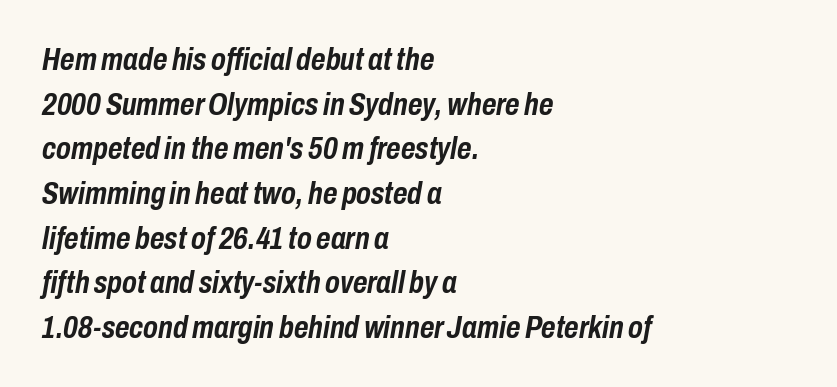
{"italic": "yes", "lean": "right", "slant_degrees": 10, "bold": "yes", "weight": "semibold", "width": "condensed", "stroke_contrast": "low", "x_height": "medium", "monospaced": "no", "underline": "no", "align": "left", "line_spacing": "normal", "line_spacing_ratio": 1.44, "letter_spacing": "normal", "letter_spacing_em": 0.0, "glyph_px": 31}
